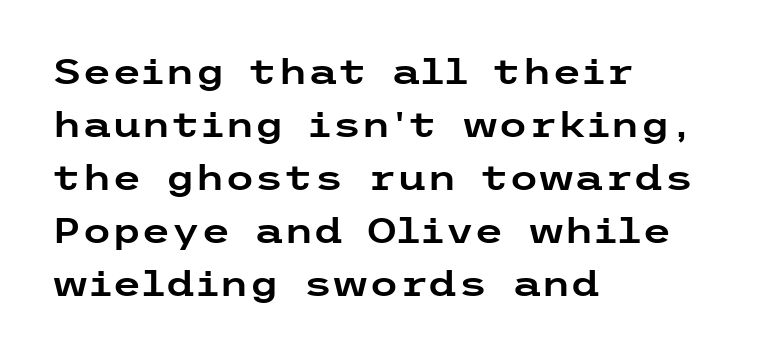
A clean baseline with only descenders dipping below it. Leading: standard. The specimen reads as upright at a glance. Between one letter and the next there's only the usual sliver of space.
